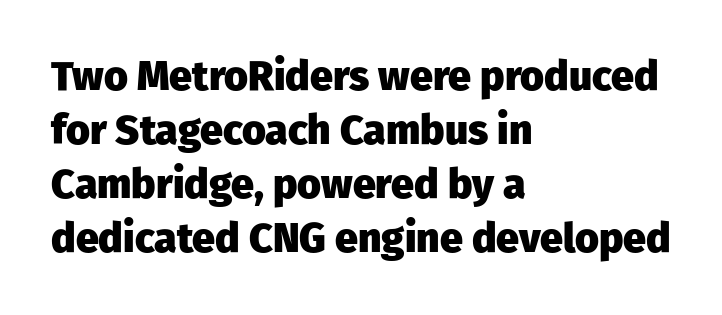
{"serif": "no", "italic": "no", "bold": "yes", "weight": "heavy", "width": "normal", "stroke_contrast": "low", "x_height": "medium", "monospaced": "no", "underline": "no", "align": "left", "line_spacing": "normal", "line_spacing_ratio": 1.32, "letter_spacing": "normal", "letter_spacing_em": 0.0, "glyph_px": 41}
